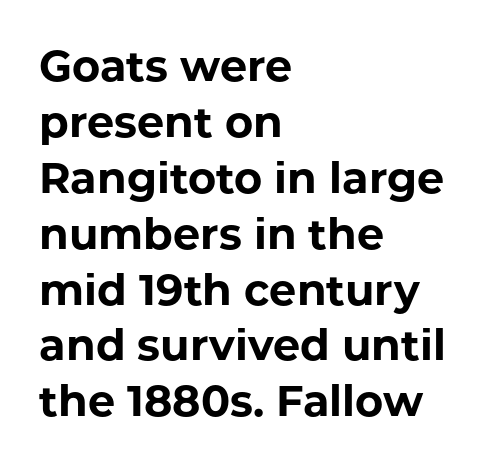
Q: Is the text bold? A: Yes.
Q: Is the text italic (slanted)? A: No, it is upright.
Q: Is the typeface a serif or a sans-serif typeface? A: Sans-serif.
Q: Is the text underlined? A: No.
Q: How is the paragraph aligned? A: Left-aligned.
Q: Is the spacing between letters normal or unusually wide? A: Normal.
Q: Is the spacing between lines tight, normal or loose? A: Normal.
Q: Width (condensed, normal, or wide)? A: Normal.
Q: Stroke contrast? A: Low.
Q: x-height? A: Medium.
Q: Monospaced? A: No.
